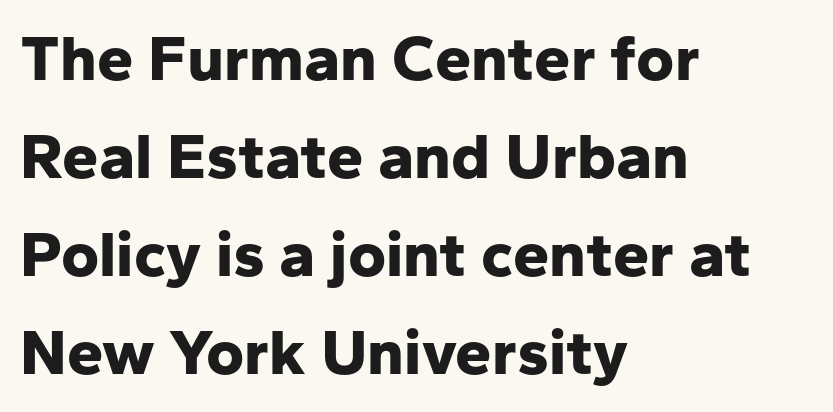
Every letter is thick-stroked: bold, no question. These lines are composed in type without serifs. Students, observe: this is what conventionally led text looks like. Italic: no, the glyphs are upright roman. Just letters on the line, the space beneath them empty.
